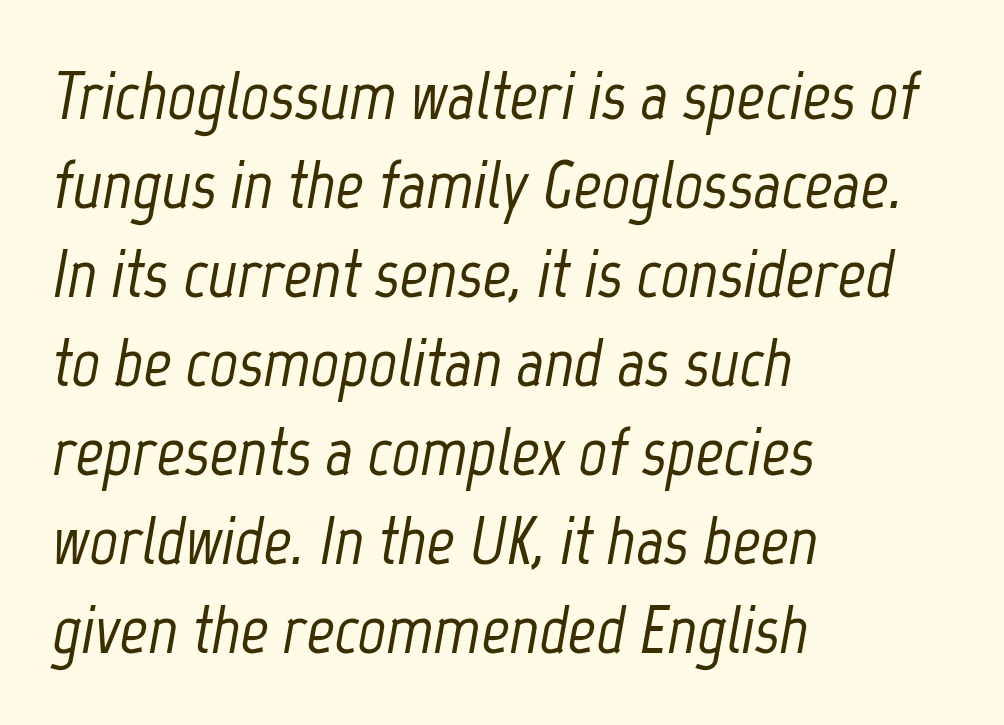
Looking at the ascenders, they clearly lean. Each line starts at the same left margin while the right side varies. Leading: standard. The type is set solid horizontally, with unmodified tracking.
